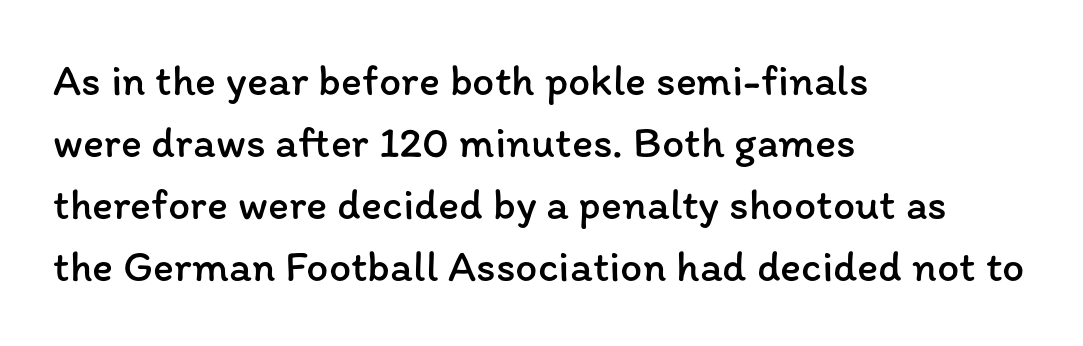
Q: Is the text bold? A: No.
Q: Is the text italic (slanted)? A: No, it is upright.
Q: Is the text underlined? A: No.
Q: How is the paragraph aligned? A: Left-aligned.
Q: Is the spacing between letters normal or unusually wide? A: Normal.
Q: Is the spacing between lines tight, normal or loose? A: Normal.
Q: Width (condensed, normal, or wide)? A: Normal.
Q: Stroke contrast? A: Low.
Q: x-height? A: Medium.
Q: Monospaced? A: No.
